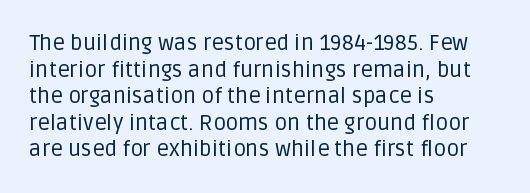
The image shows 22 px text type, upright; set left-aligned, line spacing 1.21x, normal letter spacing, not underlined.
